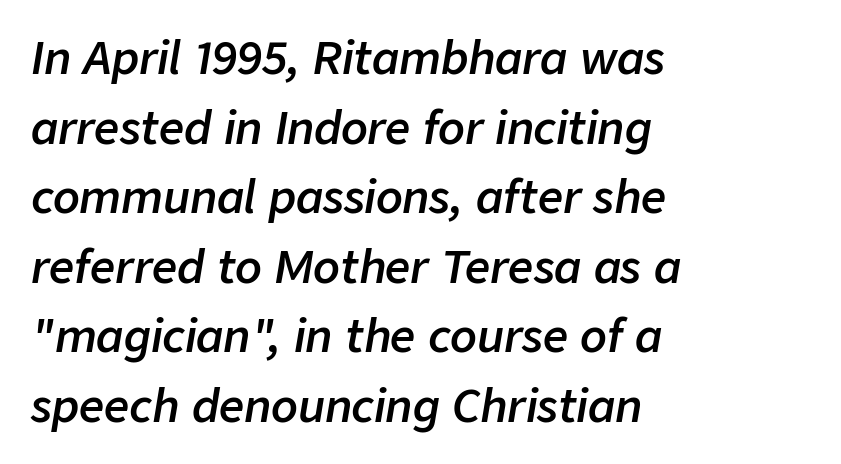
The image shows 44 px semibold type, italic (leaning right); set left-aligned, normal line spacing (1.58x), normal letter spacing, not underlined; low stroke contrast and a medium x-height.
